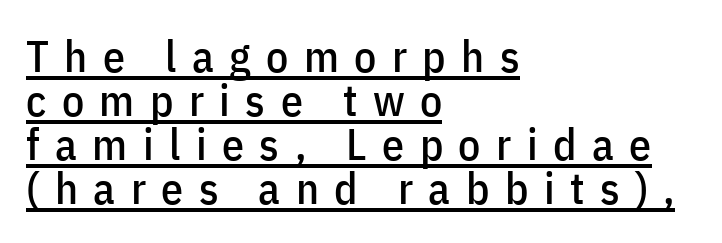
The image shows 44 px condensed sans-serif type, upright; set left-aligned, tight line spacing (1.0x), unusually wide letter spacing (+0.35 em), underlined; low stroke contrast and a medium x-height.
